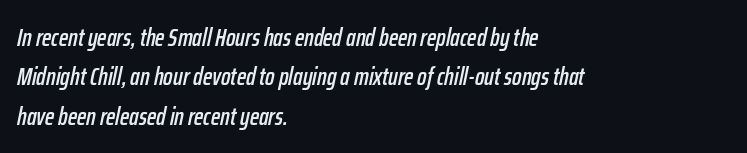
{"italic": "yes", "lean": "right", "slant_degrees": 12, "underline": "no", "align": "left", "line_spacing": "normal", "line_spacing_ratio": 1.58, "letter_spacing": "normal", "letter_spacing_em": 0.0, "glyph_px": 25}
